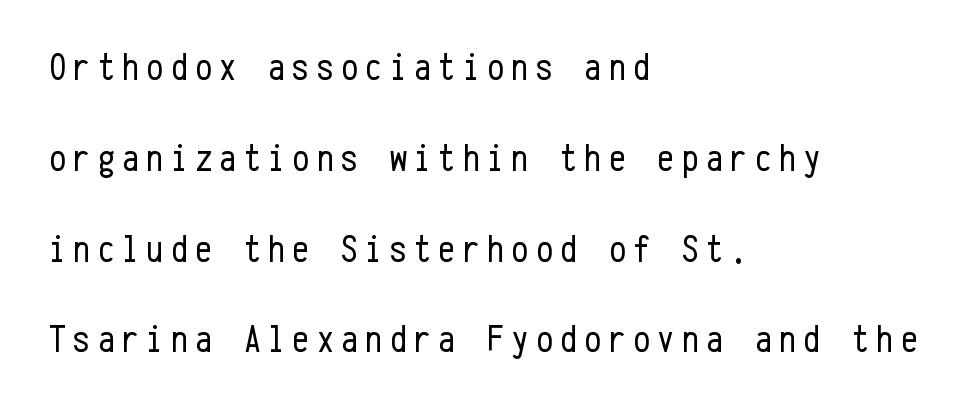
Q: Is the text bold? A: No.
Q: Is the text italic (slanted)? A: No, it is upright.
Q: Is the typeface a serif or a sans-serif typeface? A: Sans-serif.
Q: Is the text underlined? A: No.
Q: How is the paragraph aligned? A: Left-aligned.
Q: Is the spacing between lines tight, normal or loose? A: Loose.
Q: Width (condensed, normal, or wide)? A: Condensed.
Q: Stroke contrast? A: Low.
Q: x-height? A: Medium.
Q: Monospaced? A: Yes.
